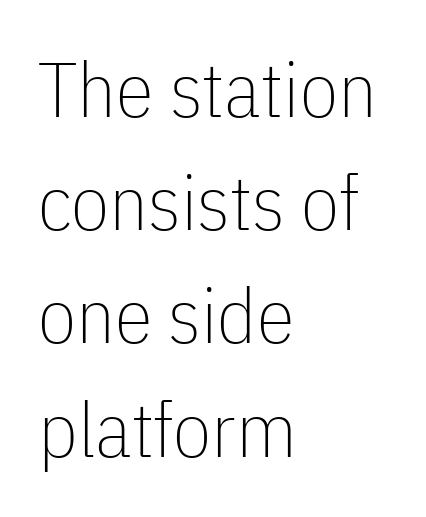
Quick note: interline space is typical. No feet cap the strokes, marking this as sans-serif type. These lines are rendered in a variable-pitch font. Nothing unusual about the tracking: characters are spaced as the font intends.
